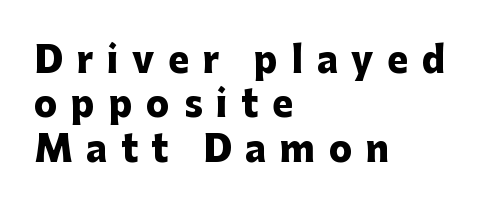
The image shows 35 px heavy sans-serif type, upright; set left-aligned, normal line spacing (1.27x), unusually wide letter spacing (+0.39 em), not underlined; low stroke contrast and a medium x-height.
